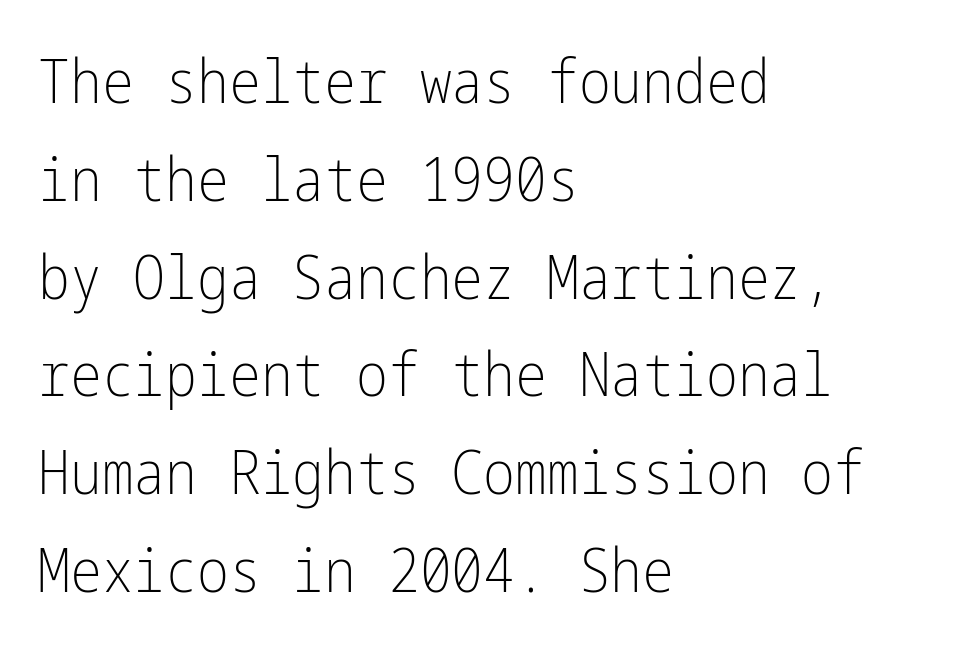
Q: Is the text bold? A: No.
Q: Is the text italic (slanted)? A: No, it is upright.
Q: Is the typeface a serif or a sans-serif typeface? A: Sans-serif.
Q: Is the text underlined? A: No.
Q: How is the paragraph aligned? A: Left-aligned.
Q: Is the spacing between letters normal or unusually wide? A: Normal.
Q: Is the spacing between lines tight, normal or loose? A: Normal.
Q: Width (condensed, normal, or wide)? A: Condensed.
Q: Stroke contrast? A: Low.
Q: x-height? A: Medium.
